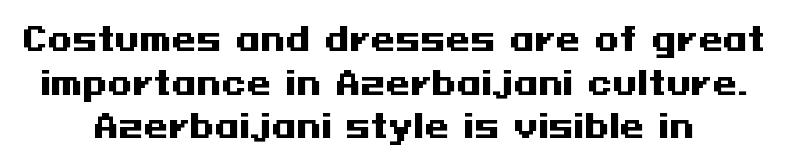
Tracking here is standard; glyphs follow each other at the usual distance. The leading is moderate, giving the passage an even texture. Vertical strokes here are truly vertical. The lines in this sample share a center point and differ in where they start and stop.
